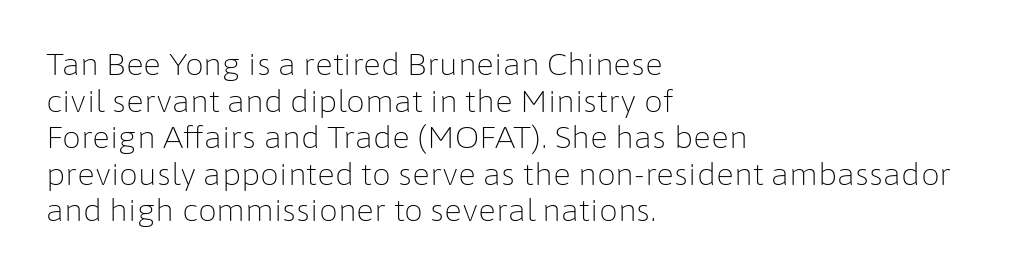
The image shows 30 px light sans-serif type, upright; set left-aligned, line spacing 1.22x, normal letter spacing, not underlined; low stroke contrast and a medium x-height.
